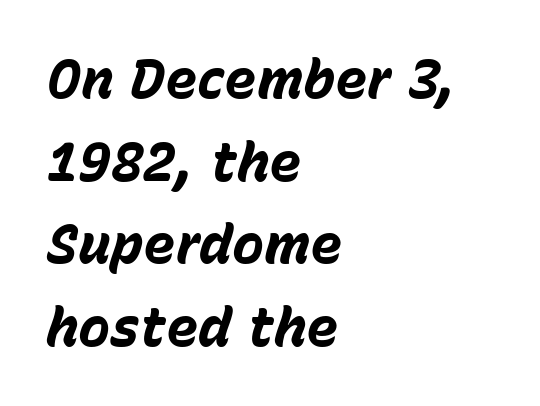
{"italic": "yes", "lean": "right", "slant_degrees": 15, "bold": "yes", "weight": "bold", "width": "normal", "stroke_contrast": "low", "x_height": "medium", "monospaced": "no", "underline": "no", "align": "left", "line_spacing": "normal", "line_spacing_ratio": 1.53, "letter_spacing": "normal", "letter_spacing_em": 0.0, "glyph_px": 54}
